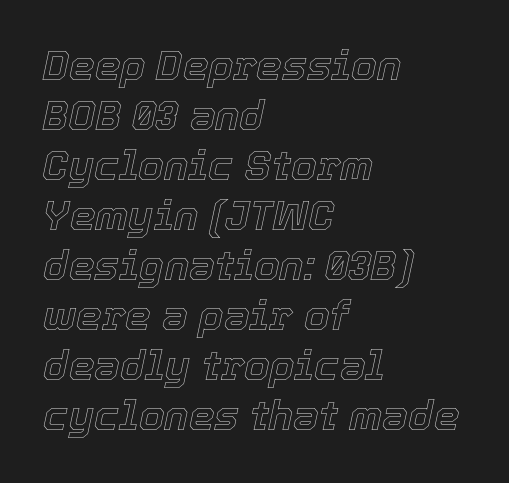
The image shows 41 px text type, italic (leaning right); set left-aligned, line spacing 1.22x, normal letter spacing, not underlined; a medium x-height.
